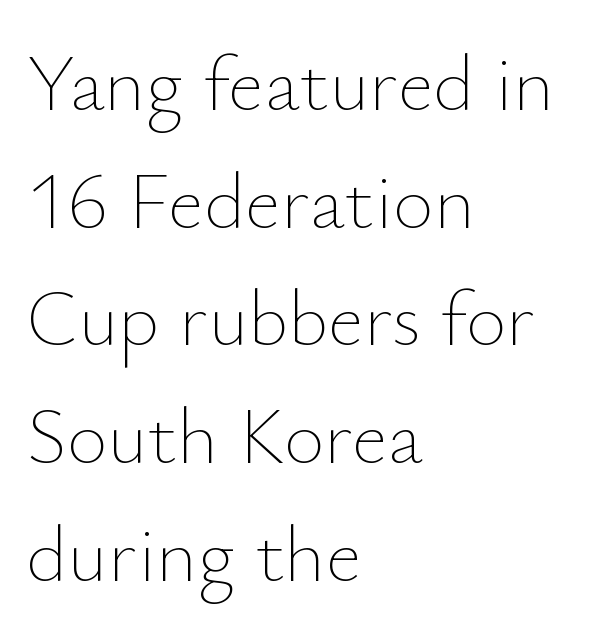
The image shows 79 px thin type, upright; set left-aligned, normal line spacing (1.49x), normal letter spacing, not underlined; low stroke contrast and a small x-height.
